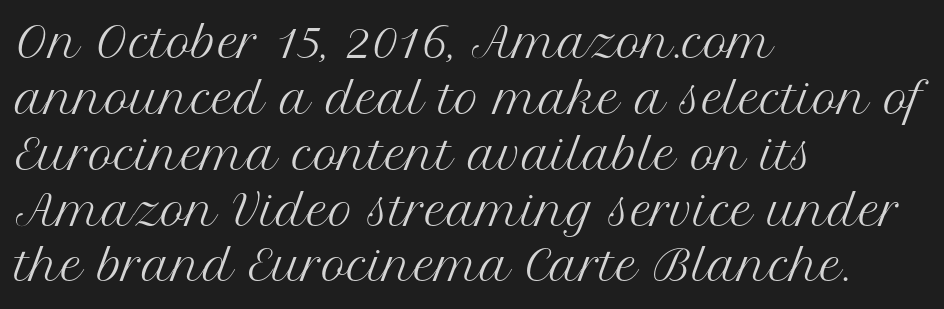
Q: Is the text bold? A: No.
Q: Is the text italic (slanted)? A: Yes.
Q: Is the typeface a serif or a sans-serif typeface? A: Serif.
Q: Is the text underlined? A: No.
Q: How is the paragraph aligned? A: Left-aligned.
Q: Is the spacing between letters normal or unusually wide? A: Normal.
Q: Is the spacing between lines tight, normal or loose? A: Normal.
Q: Width (condensed, normal, or wide)? A: Normal.
Q: Stroke contrast? A: Medium.
Q: x-height? A: Medium.
Q: Monospaced? A: No.
